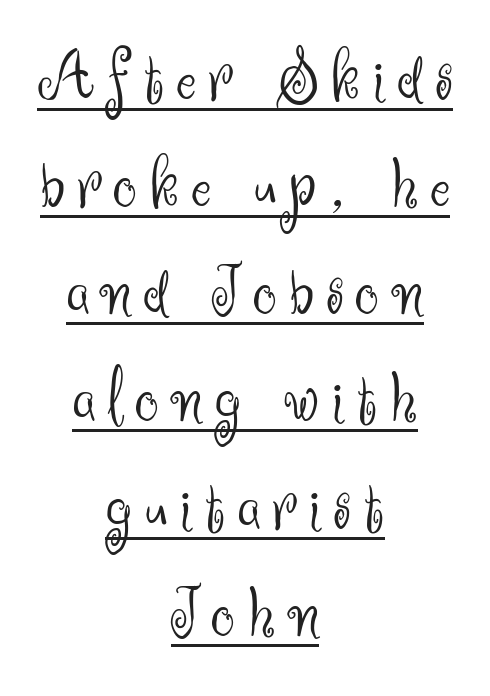
Interline gaps are of average width in this sample. Looks like someone drew a line under every word here. Regarding serifs, this sample does without them. The letters advance in unequal steps, a hallmark of proportional type.
